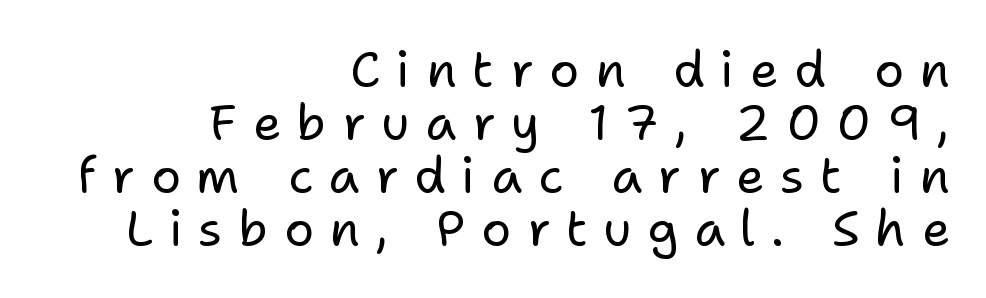
The image shows 50 px regular-weight sans-serif type, upright; set right-aligned, tight line spacing (1.06x), unusually wide letter spacing (+0.31 em), not underlined; low stroke contrast and a medium x-height.
